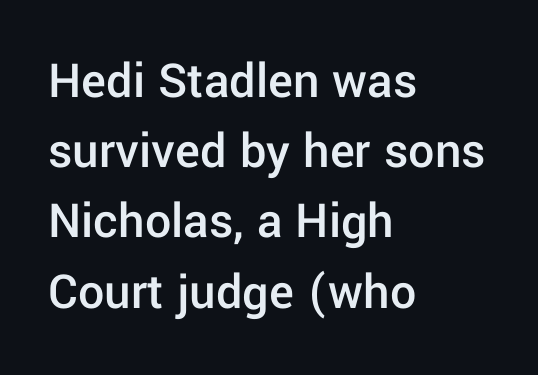
The image shows 52 px semibold sans-serif type, upright; set left-aligned, normal line spacing (1.35x), normal letter spacing, not underlined; low stroke contrast and a medium x-height.
